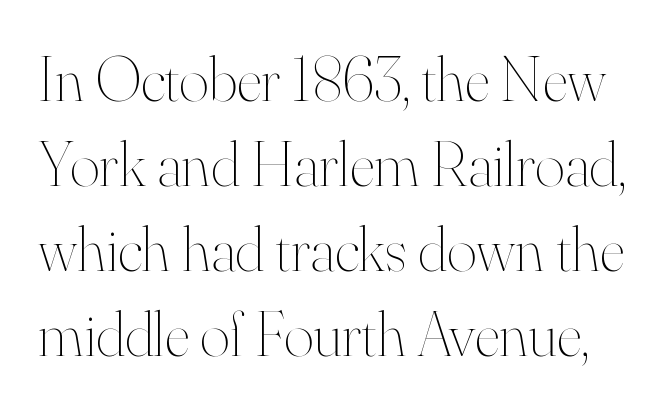
Q: Is the text bold? A: No.
Q: Is the text italic (slanted)? A: No, it is upright.
Q: Is the text underlined? A: No.
Q: Is the spacing between letters normal or unusually wide? A: Normal.
Q: Is the spacing between lines tight, normal or loose? A: Normal.
Q: Width (condensed, normal, or wide)? A: Normal.
Q: Stroke contrast? A: High.
Q: x-height? A: Small.
Q: Monospaced? A: No.
